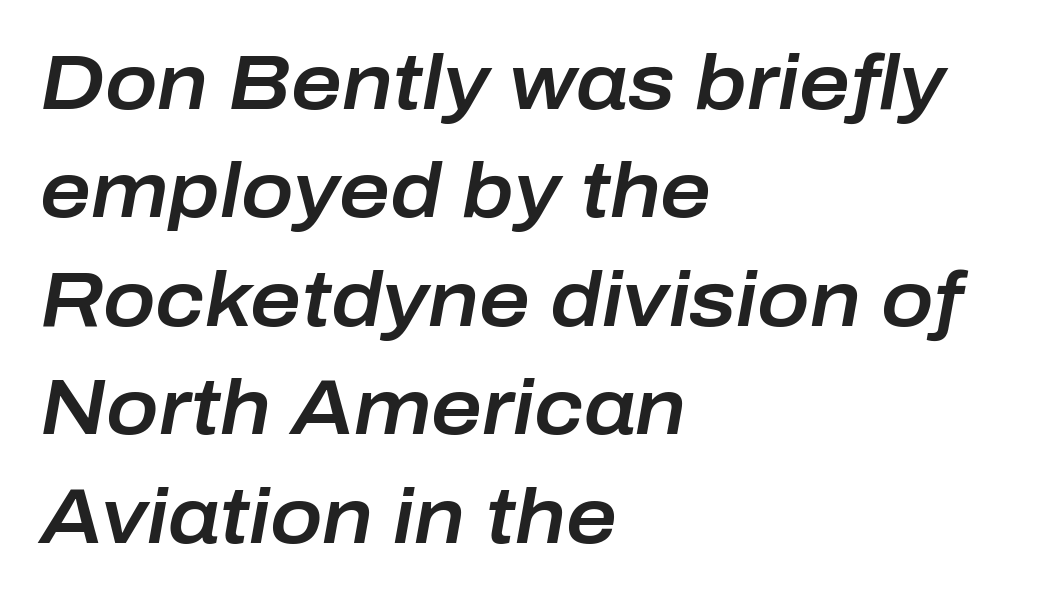
The image shows 78 px text type, italic (leaning right); set left-aligned, normal line spacing (1.39x), normal letter spacing, not underlined; low stroke contrast and a medium x-height.
